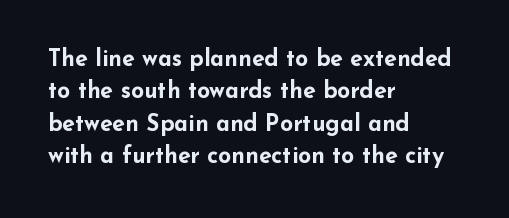
The image shows 23 px bold type, upright; set left-aligned, normal line spacing (1.41x), normal letter spacing, not underlined.
